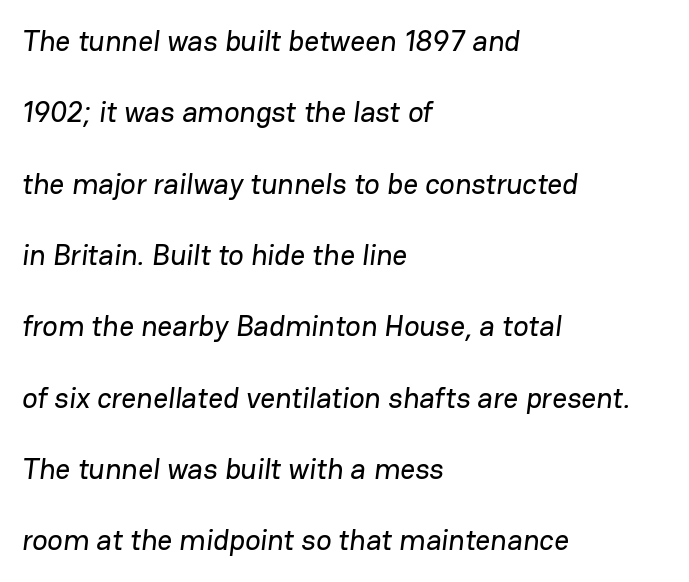
{"serif": "no", "width": "normal", "stroke_contrast": "low", "x_height": "medium", "monospaced": "no", "underline": "no", "align": "left", "line_spacing": "loose", "line_spacing_ratio": 2.46, "letter_spacing": "normal", "letter_spacing_em": 0.0, "glyph_px": 29}
